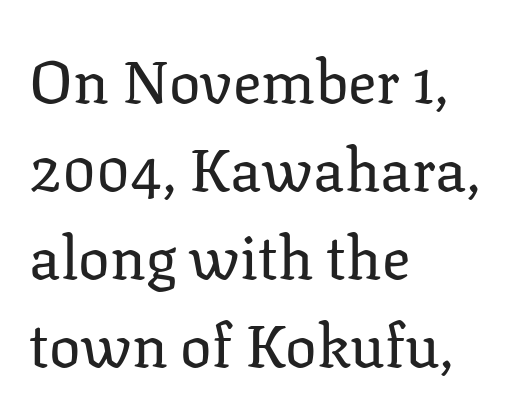
The image shows 59 px regular-weight serif type, upright; set left-aligned, normal line spacing (1.49x), normal letter spacing, not underlined; low stroke contrast and a medium x-height.
